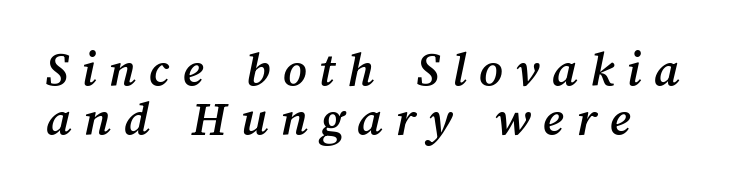
{"width": "normal", "stroke_contrast": "medium", "x_height": "medium", "monospaced": "no", "underline": "no", "align": "left", "line_spacing": "tight", "line_spacing_ratio": 0.96, "letter_spacing": "wide", "letter_spacing_em": 0.25, "glyph_px": 51}
